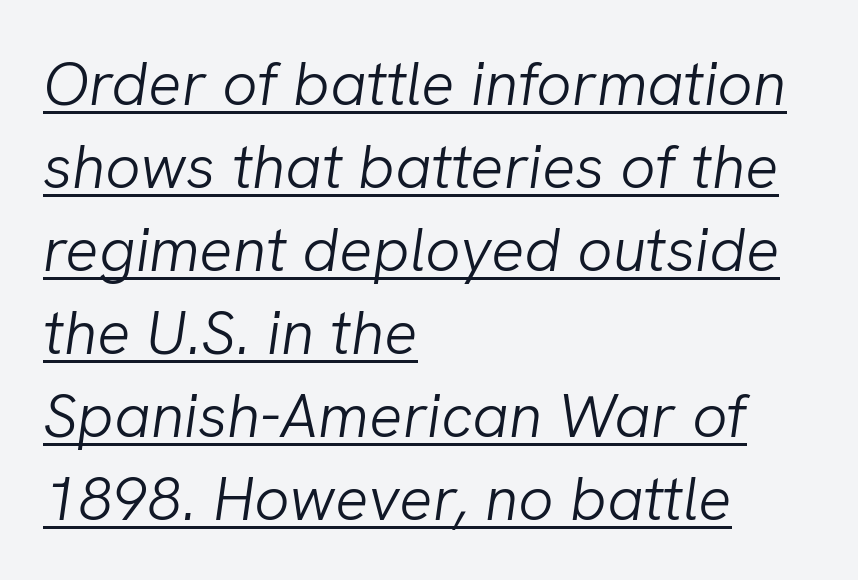
The passage shown is typed in a proportional face where columns would drift. The rows are spaced the way most documents space them. There's an unmistakable incline to the writing here. Compared with a centered layout, this one pins lines to the left instead. Each stroke keeps to a modest, everyday thickness or less. Observe the ordinary spacing: letters are neighbours, not strangers.
